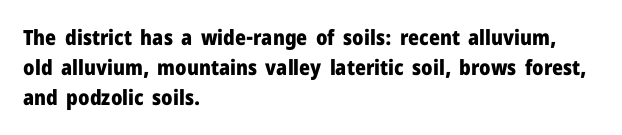
Q: Is the text bold? A: Yes.
Q: Is the text italic (slanted)? A: No, it is upright.
Q: Is the text underlined? A: No.
Q: How is the paragraph aligned? A: Left-aligned.
Q: Is the spacing between letters normal or unusually wide? A: Normal.
Q: Is the spacing between lines tight, normal or loose? A: Normal.
